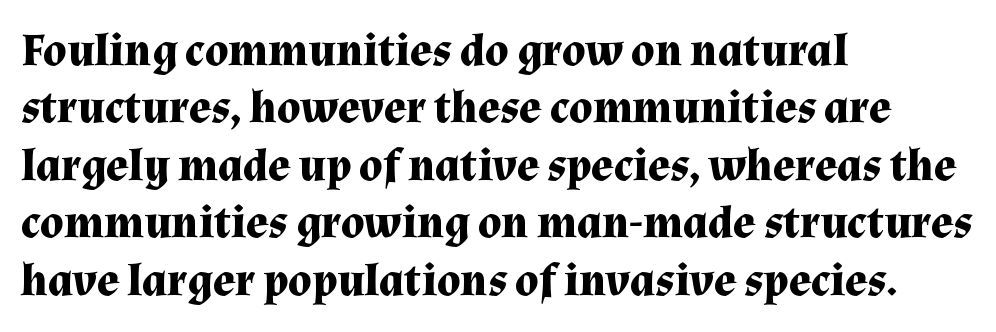
Reading down the block, your eye returns to a fixed left position each line. Plain, unruled lines of type. Stroke terminals: seriffed. The passage shown is typed in a proportional face where columns would drift. Summary of vertical rhythm: regular, with standard interline spacing. Nobody touched the tracking dial on this one.
